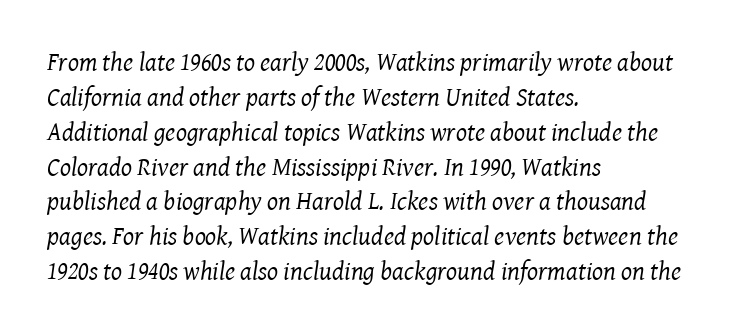
The image shows 26 px text type, italic (leaning right); set left-aligned, normal line spacing (1.34x), normal letter spacing, not underlined.
